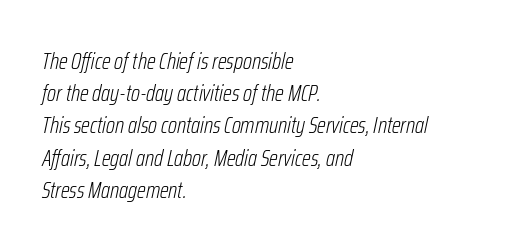
Q: Is the text bold? A: No.
Q: Is the text italic (slanted)? A: Yes, it leans right by about 12 degrees.
Q: Is the text underlined? A: No.
Q: How is the paragraph aligned? A: Left-aligned.
Q: Is the spacing between letters normal or unusually wide? A: Normal.
Q: Is the spacing between lines tight, normal or loose? A: Normal.
